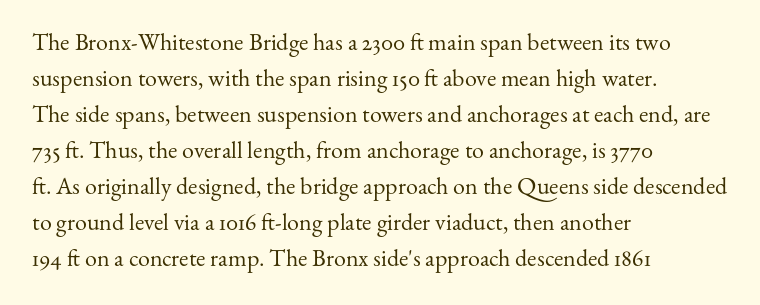
{"italic": "no", "bold": "no", "underline": "no", "align": "left", "line_spacing": "normal", "line_spacing_ratio": 1.5, "letter_spacing": "normal", "letter_spacing_em": 0.0, "glyph_px": 24}
